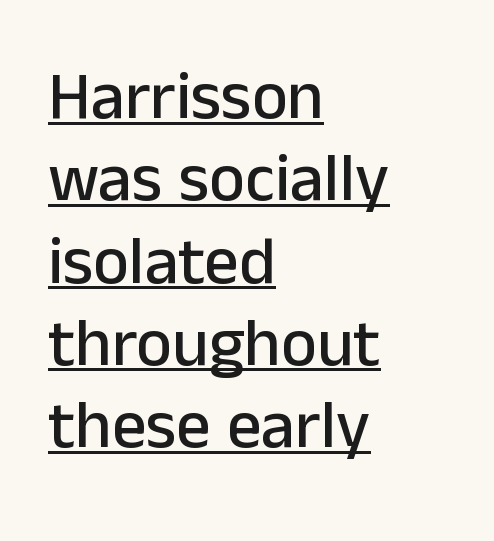
The image shows 68 px sans-serif type, upright; set left-aligned, line spacing 1.21x, normal letter spacing, underlined; low stroke contrast and a medium x-height.
